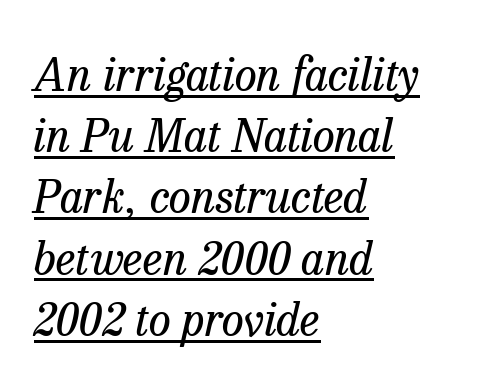
Proportional: the letters do not fall into vertical columns. Left-aligned paragraph, ragged on the right. The text carries the slant typical of an italic or oblique font. This sample uses a serif face. Stem width sits at or under what a default text font uses. The letterforms sit shoulder to shoulder at normal distance.
